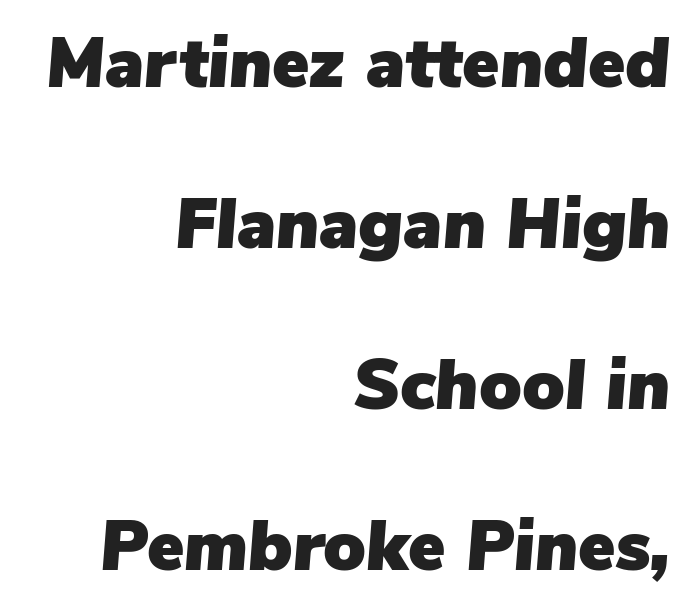
The image shows 70 px text type, italic (leaning right); set right-aligned, loose line spacing (2.3x), normal letter spacing, not underlined; low stroke contrast and a medium x-height.
